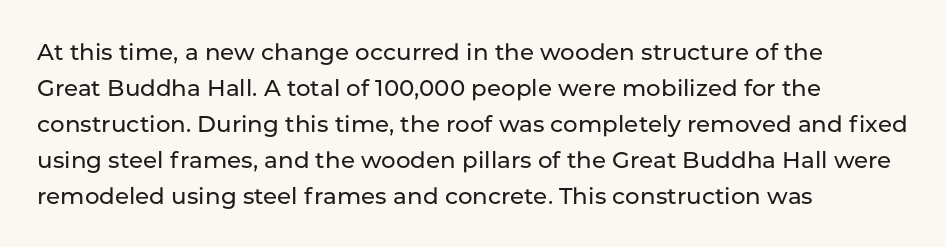
Q: Is the text italic (slanted)? A: No, it is upright.
Q: Is the text underlined? A: No.
Q: How is the paragraph aligned? A: Left-aligned.
Q: Is the spacing between letters normal or unusually wide? A: Normal.
Q: Is the spacing between lines tight, normal or loose? A: Normal.
